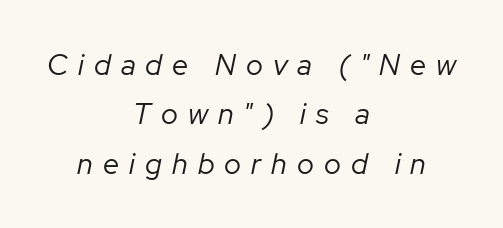
Here the designer chose a conventional face with non-uniform glyph widths. Does the lettering tilt? It does — this is italic. The glyphs are unaccompanied by any horizontal stroke below them. Stroke thickness stays within the range of a standard reading face or lighter.
